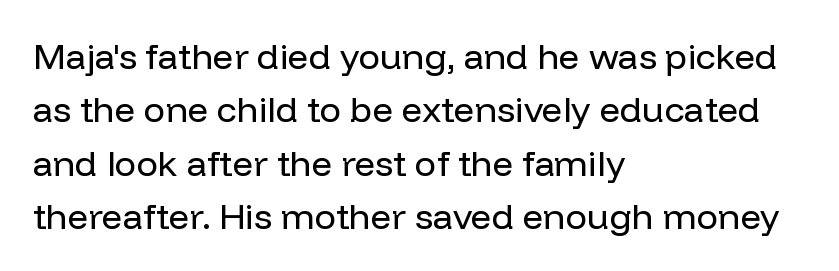
{"serif": "no", "italic": "no", "bold": "no", "weight": "regular", "width": "normal", "stroke_contrast": "low", "x_height": "medium", "monospaced": "no", "underline": "no", "align": "left", "line_spacing": "normal", "line_spacing_ratio": 1.48, "letter_spacing": "normal", "letter_spacing_em": 0.0, "glyph_px": 36}
